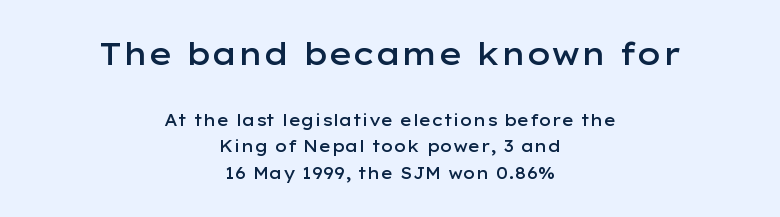
{"serif": "no", "italic": "no", "bold": "semi", "weight": "semibold", "width": "wide", "stroke_contrast": "low", "x_height": "medium", "monospaced": "no", "underline": "no", "align": "center", "line_spacing": "normal", "line_spacing_ratio": 1.65, "letter_spacing": "normal", "letter_spacing_em": 0.0, "larger_block": "first", "size_ratio": 1.94, "glyph_px": 31}
